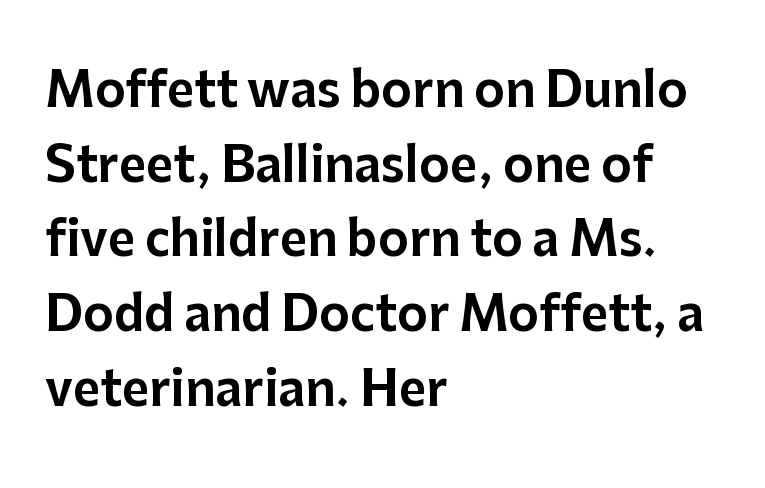
Q: Is the text italic (slanted)? A: No, it is upright.
Q: Is the typeface a serif or a sans-serif typeface? A: Sans-serif.
Q: Is the text underlined? A: No.
Q: How is the paragraph aligned? A: Left-aligned.
Q: Is the spacing between letters normal or unusually wide? A: Normal.
Q: Is the spacing between lines tight, normal or loose? A: Normal.
Q: Width (condensed, normal, or wide)? A: Normal.
Q: Stroke contrast? A: Low.
Q: x-height? A: Medium.
Q: Monospaced? A: No.
